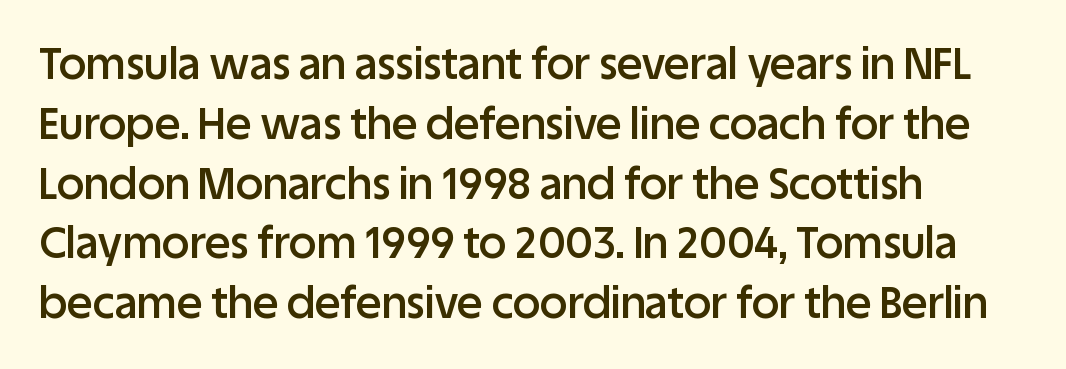
Leftover space on each line is placed entirely after the last word. Each letter keeps its own natural width here, so spacing adapts to shape. Quick note: interline space is typical. Nothing unusual about the tracking: characters are spaced as the font intends.
